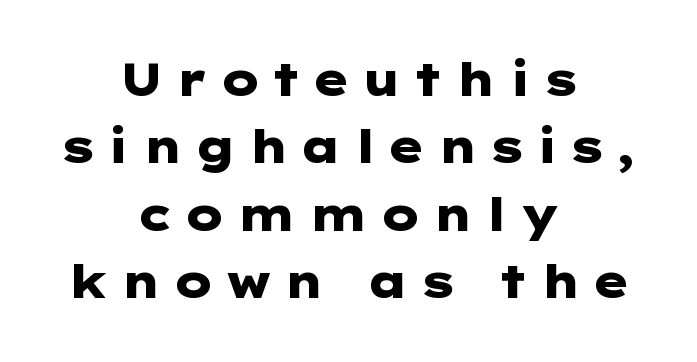
Q: Is the text bold? A: Yes.
Q: Is the text italic (slanted)? A: No, it is upright.
Q: Is the typeface a serif or a sans-serif typeface? A: Sans-serif.
Q: Is the text underlined? A: No.
Q: How is the paragraph aligned? A: Centered.
Q: Is the spacing between letters normal or unusually wide? A: Unusually wide.
Q: Is the spacing between lines tight, normal or loose? A: Normal.
Q: Width (condensed, normal, or wide)? A: Wide.
Q: Stroke contrast? A: Low.
Q: x-height? A: Medium.
